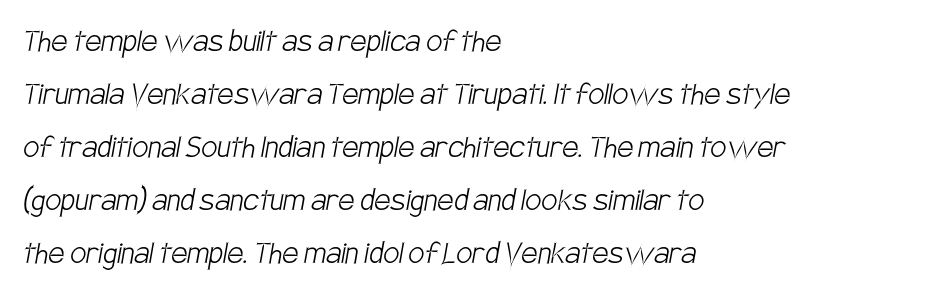
{"serif": "no", "bold": "no", "weight": "light", "width": "condensed", "stroke_contrast": "low", "x_height": "large", "monospaced": "no", "underline": "no", "align": "left", "line_spacing": "normal", "line_spacing_ratio": 1.47, "letter_spacing": "normal", "letter_spacing_em": 0.0, "glyph_px": 36}
